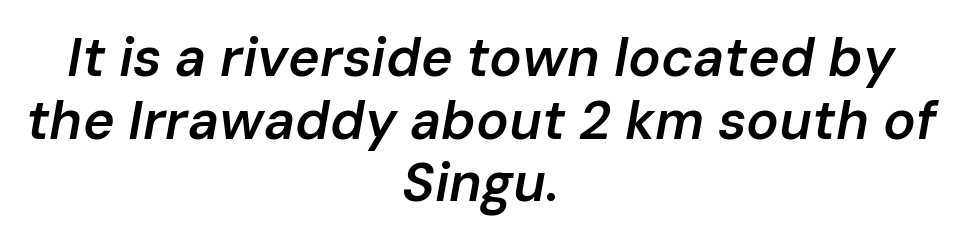
In terms of posture, this sample is oblique. Which margin do the lines hug? Neither — every line sits in the middle. This is the in-between weight designers call semibold or demi. Letter spacing: default.
